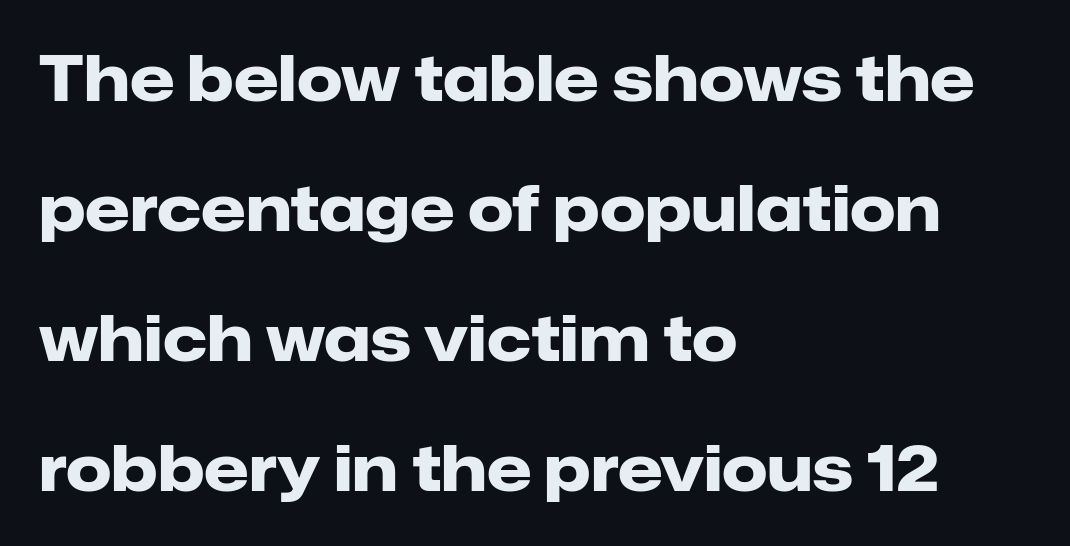
{"serif": "no", "italic": "no", "bold": "yes", "weight": "heavy", "width": "normal", "stroke_contrast": "low", "x_height": "medium", "monospaced": "no", "underline": "no", "align": "left", "line_spacing": "loose", "line_spacing_ratio": 2.03, "letter_spacing": "normal", "letter_spacing_em": 0.0, "glyph_px": 64}
